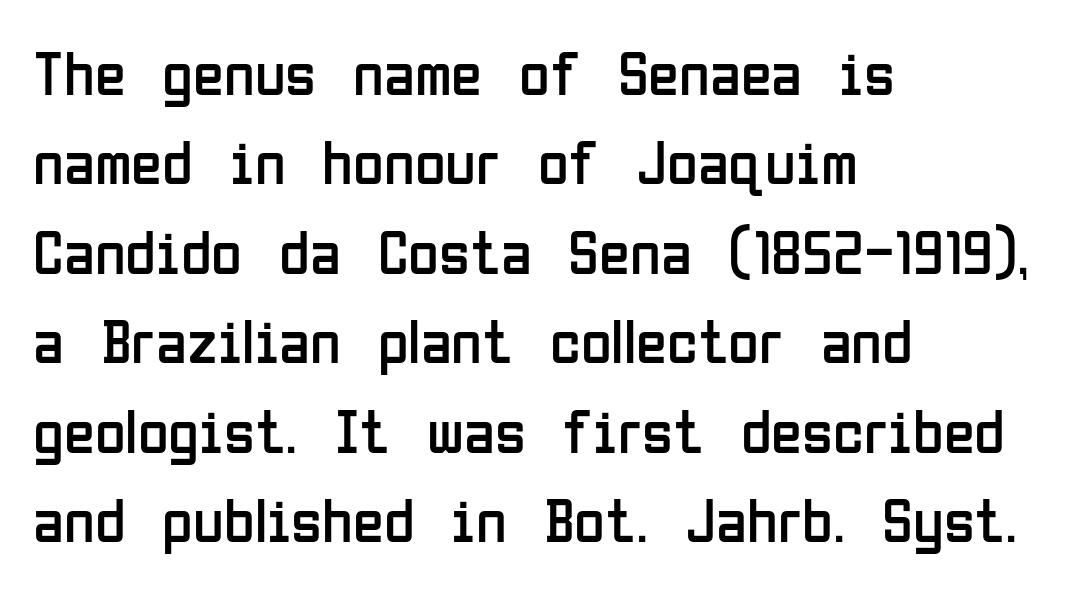
Q: Is the text bold? A: No.
Q: Is the text italic (slanted)? A: No, it is upright.
Q: Is the typeface a serif or a sans-serif typeface? A: Sans-serif.
Q: Is the text underlined? A: No.
Q: How is the paragraph aligned? A: Left-aligned.
Q: Is the spacing between letters normal or unusually wide? A: Normal.
Q: Is the spacing between lines tight, normal or loose? A: Normal.
Q: Width (condensed, normal, or wide)? A: Condensed.
Q: Stroke contrast? A: Low.
Q: x-height? A: Medium.
Q: Monospaced? A: No.
